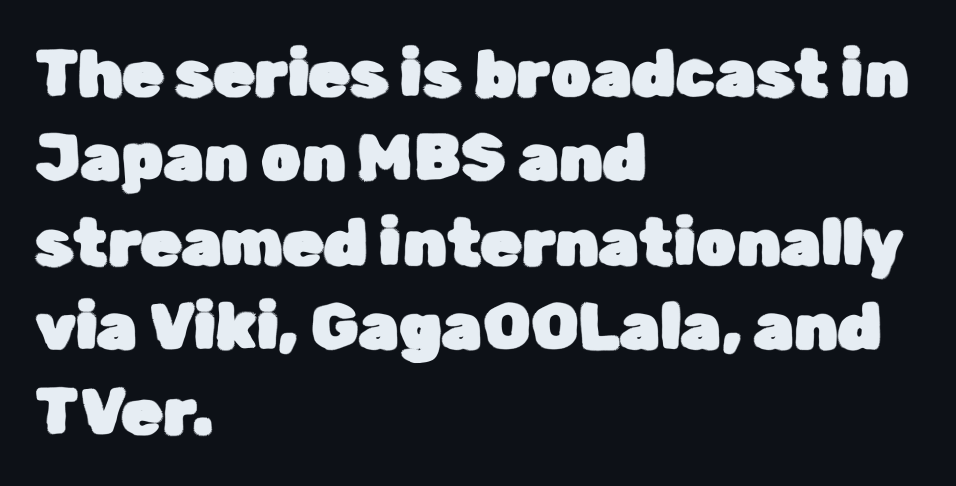
Q: Is the text italic (slanted)? A: No, it is upright.
Q: Is the typeface a serif or a sans-serif typeface? A: Sans-serif.
Q: Is the text underlined? A: No.
Q: How is the paragraph aligned? A: Left-aligned.
Q: Is the spacing between letters normal or unusually wide? A: Normal.
Q: Is the spacing between lines tight, normal or loose? A: Normal.
Q: Width (condensed, normal, or wide)? A: Normal.
Q: Stroke contrast? A: Low.
Q: x-height? A: Medium.
Q: Monospaced? A: No.
